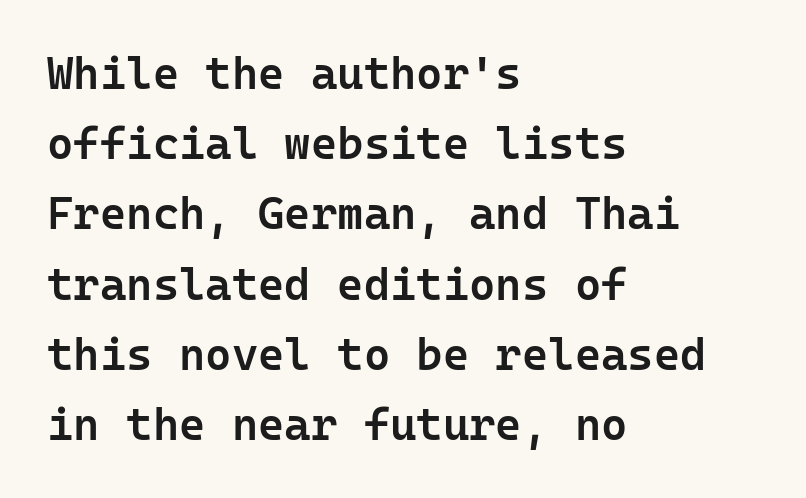
{"serif": "no", "italic": "no", "bold": "semi", "weight": "semibold", "width": "normal", "stroke_contrast": "low", "x_height": "medium", "monospaced": "yes", "underline": "no", "align": "left", "line_spacing": "normal", "line_spacing_ratio": 1.56, "letter_spacing": "normal", "letter_spacing_em": 0.0, "glyph_px": 45}
